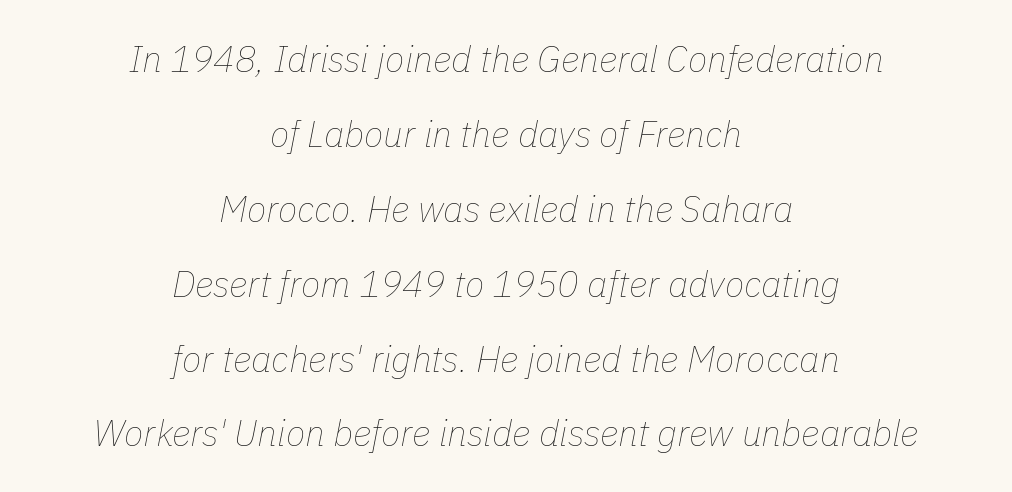
{"italic": "yes", "lean": "right", "slant_degrees": 11, "bold": "no", "weight": "thin", "width": "normal", "stroke_contrast": "low", "x_height": "medium", "monospaced": "no", "underline": "no", "align": "center", "line_spacing": "loose", "line_spacing_ratio": 2.08, "letter_spacing": "normal", "letter_spacing_em": 0.0, "glyph_px": 36}
